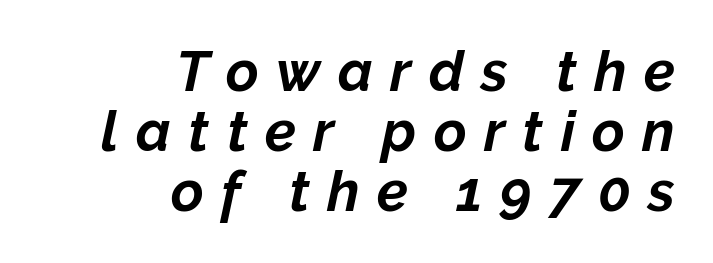
{"italic": "yes", "lean": "right", "slant_degrees": 12, "bold": "yes", "weight": "bold", "width": "normal", "stroke_contrast": "low", "x_height": "medium", "monospaced": "no", "underline": "no", "align": "right", "line_spacing": "tight", "line_spacing_ratio": 1.07, "letter_spacing": "wide", "letter_spacing_em": 0.31, "glyph_px": 56}
